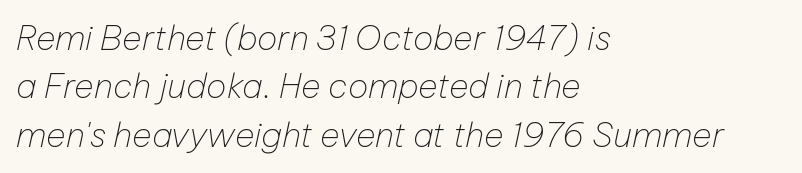
Q: Is the text bold? A: No.
Q: Is the text italic (slanted)? A: Yes, it leans right by about 12 degrees.
Q: Is the text underlined? A: No.
Q: How is the paragraph aligned? A: Left-aligned.
Q: Is the spacing between letters normal or unusually wide? A: Normal.
Q: Is the spacing between lines tight, normal or loose? A: Normal.
Q: Width (condensed, normal, or wide)? A: Normal.
Q: Stroke contrast? A: Low.
Q: x-height? A: Medium.
Q: Monospaced? A: No.
